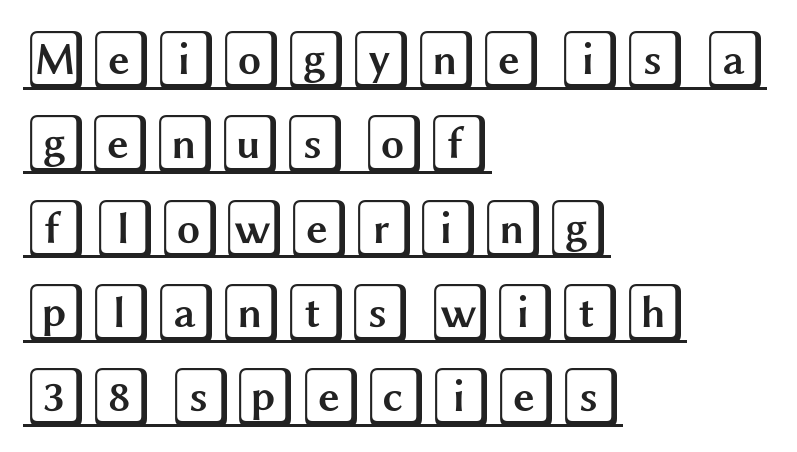
Q: Is the text italic (slanted)? A: No, it is upright.
Q: Is the text underlined? A: Yes.
Q: How is the paragraph aligned? A: Left-aligned.
Q: Is the spacing between letters normal or unusually wide? A: Normal.
Q: Is the spacing between lines tight, normal or loose? A: Normal.
Q: Width (condensed, normal, or wide)? A: Wide.
Q: x-height? A: Large.
